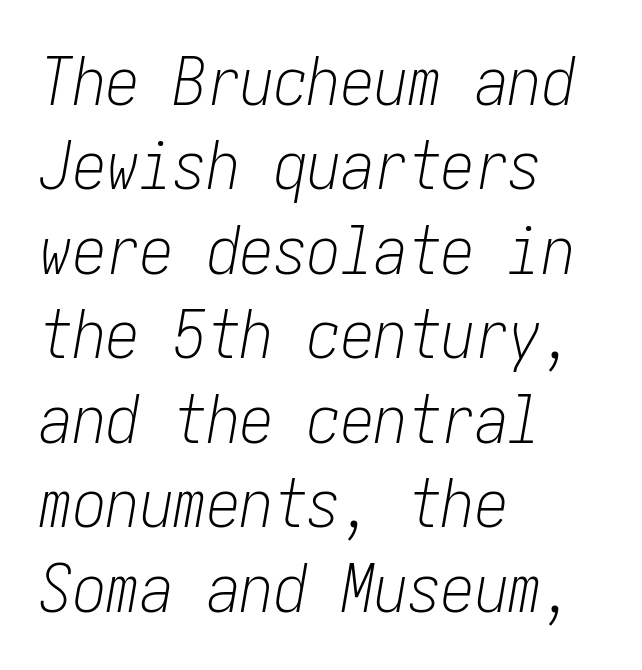
The image shows 67 px light, condensed type, italic (leaning right); set left-aligned, normal line spacing (1.26x), normal letter spacing, not underlined; low stroke contrast and a medium x-height.
